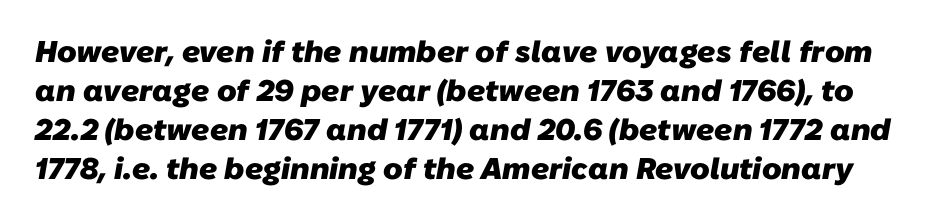
The image shows 30 px heavy sans-serif type; set normal line spacing (1.3x), normal letter spacing, not underlined; low stroke contrast and a medium x-height.
